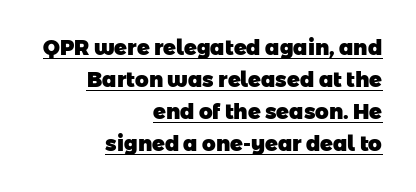
Q: Is the text bold? A: Yes.
Q: Is the text underlined? A: Yes.
Q: How is the paragraph aligned? A: Right-aligned.
Q: Is the spacing between letters normal or unusually wide? A: Normal.
Q: Is the spacing between lines tight, normal or loose? A: Normal.
